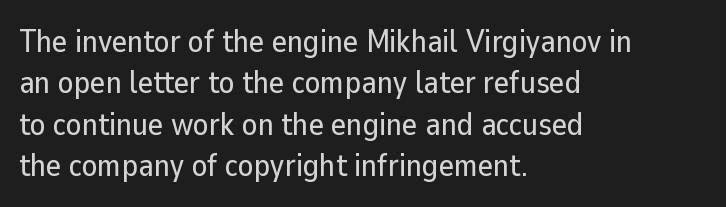
The image shows 32 px sans-serif type, upright; set left-aligned, normal line spacing (1.29x), normal letter spacing, not underlined; low stroke contrast and a medium x-height.
